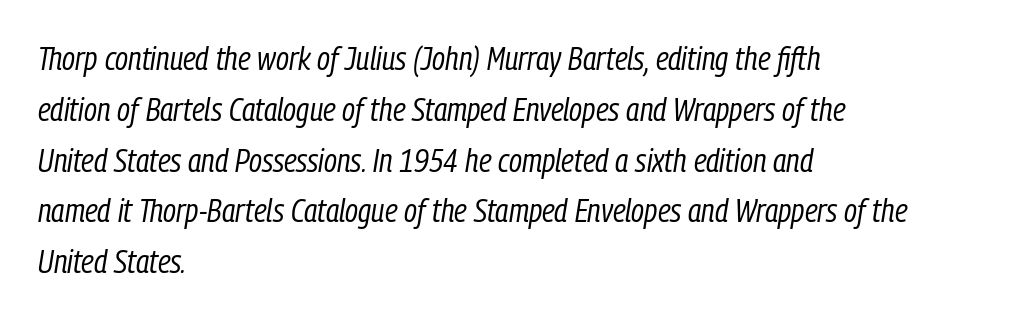
The image shows 33 px regular-weight, condensed type, italic (leaning right); set left-aligned, normal line spacing (1.54x), normal letter spacing, not underlined; low stroke contrast and a medium x-height.
